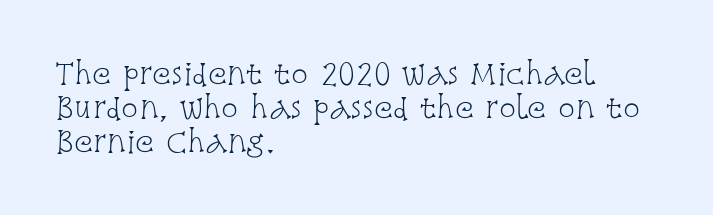
Q: Is the text bold? A: No.
Q: Is the text italic (slanted)? A: No, it is upright.
Q: Is the typeface a serif or a sans-serif typeface? A: Serif.
Q: Is the text underlined? A: No.
Q: How is the paragraph aligned? A: Left-aligned.
Q: Is the spacing between letters normal or unusually wide? A: Normal.
Q: Width (condensed, normal, or wide)? A: Condensed.
Q: Stroke contrast? A: Low.
Q: x-height? A: Large.
Q: Monospaced? A: No.
